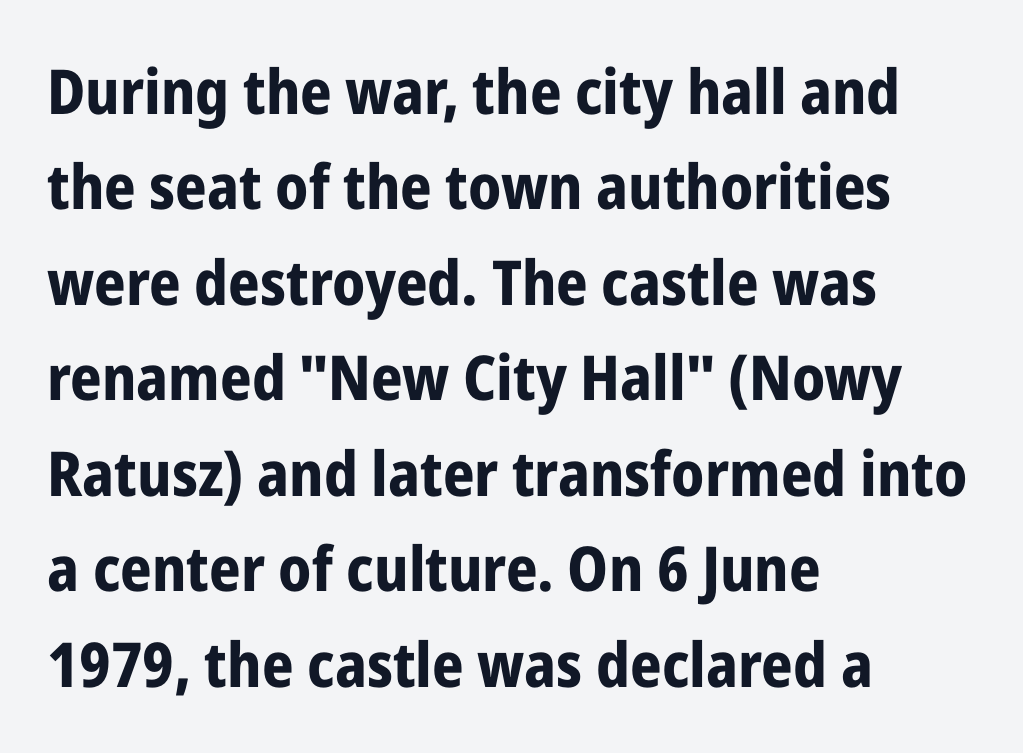
Heft: maximum for text — a bold. Alignment: flush left. The block of text has a typical density, with ordinary space between rows. What stands out about the letter spacing? Nothing — it is the standard amount. The type family on display is of the sans-serif kind.
